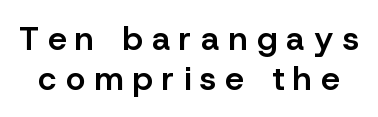
Q: Is the text bold? A: Semi-bold.
Q: Is the text italic (slanted)? A: No, it is upright.
Q: Is the typeface a serif or a sans-serif typeface? A: Sans-serif.
Q: Is the text underlined? A: No.
Q: Is the spacing between letters normal or unusually wide? A: Unusually wide.
Q: Width (condensed, normal, or wide)? A: Normal.
Q: Stroke contrast? A: Low.
Q: x-height? A: Medium.
Q: Monospaced? A: No.
